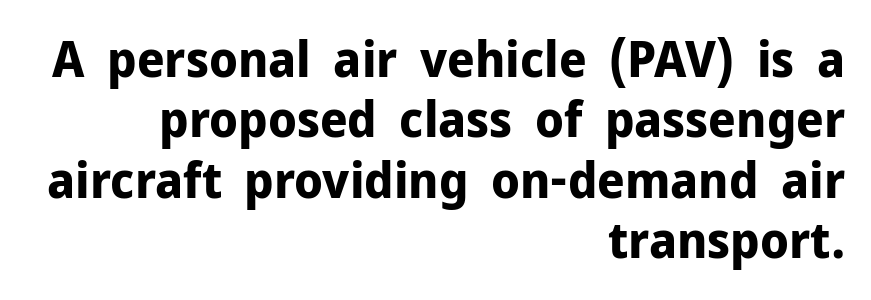
A sans-serif font was chosen for this passage. A flush-right, rag-left setting is used for this passage. The lettering holds an erect, upright posture throughout. This sample uses plain, unmodified letter spacing. Pretty heavy lettering here — definitely bold. The rendering uses natural spacing where letterforms have individual widths.
